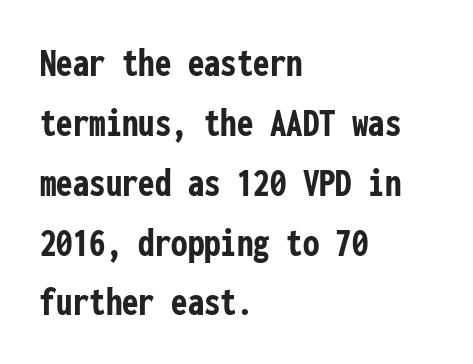
Q: Is the text bold? A: Yes.
Q: Is the text italic (slanted)? A: No, it is upright.
Q: Is the typeface a serif or a sans-serif typeface? A: Sans-serif.
Q: Is the text underlined? A: No.
Q: How is the paragraph aligned? A: Left-aligned.
Q: Is the spacing between letters normal or unusually wide? A: Normal.
Q: Is the spacing between lines tight, normal or loose? A: Normal.
Q: Width (condensed, normal, or wide)? A: Condensed.
Q: Stroke contrast? A: Low.
Q: x-height? A: Medium.
Q: Monospaced? A: Yes.
